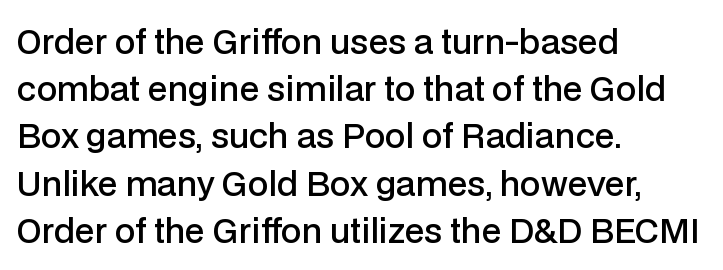
The image shows 33 px semibold sans-serif type, upright; set left-aligned, normal line spacing (1.43x), normal letter spacing, not underlined; low stroke contrast and a medium x-height.
